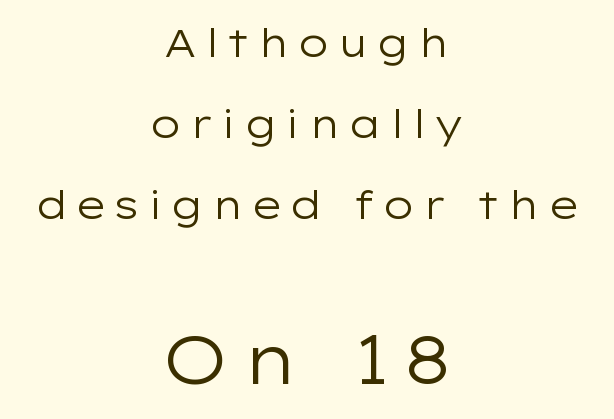
The weight would be labelled regular, book, light, or lighter still. The face used here is proportionally spaced, like ordinary book or web type. Does the lettering tilt? It doesn't — this is upright. Plain, unruled lines of type. A centered setting, common on invitations and titles, is used for this passage. The text was rendered using a sans face with plain stroke endings.
